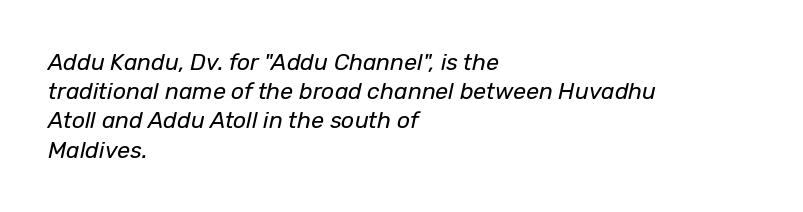
Q: Is the text bold? A: No.
Q: Is the text italic (slanted)? A: Yes, it leans right by about 12 degrees.
Q: Is the text underlined? A: No.
Q: How is the paragraph aligned? A: Left-aligned.
Q: Is the spacing between letters normal or unusually wide? A: Normal.
Q: Is the spacing between lines tight, normal or loose? A: Normal.
